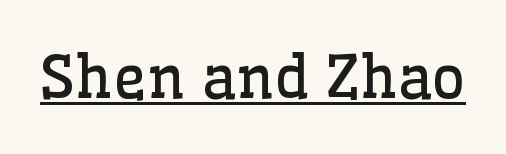
The image shows 58 px regular-weight serif type, upright; set normal letter spacing, underlined; low stroke contrast and a medium x-height.
